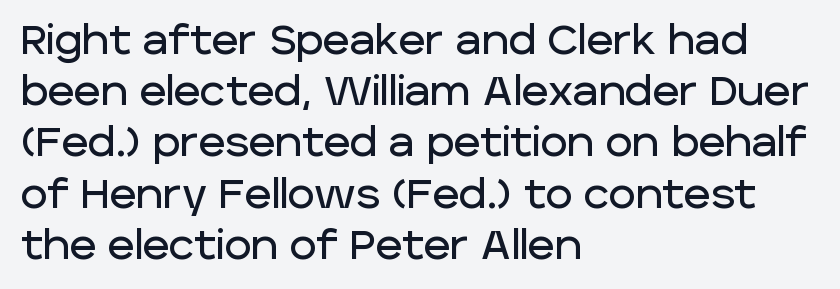
{"serif": "no", "italic": "no", "width": "normal", "stroke_contrast": "low", "x_height": "large", "monospaced": "no", "underline": "no", "align": "left", "line_spacing": "normal", "line_spacing_ratio": 1.25, "letter_spacing": "normal", "letter_spacing_em": 0.0, "glyph_px": 41}
